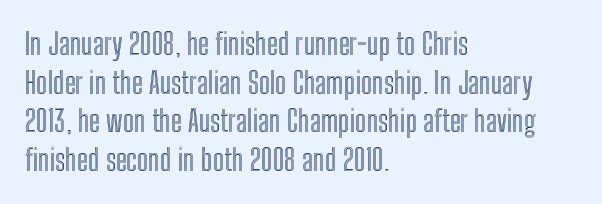
Q: Is the text italic (slanted)? A: No, it is upright.
Q: Is the text underlined? A: No.
Q: How is the paragraph aligned? A: Left-aligned.
Q: Is the spacing between letters normal or unusually wide? A: Normal.
Q: Is the spacing between lines tight, normal or loose? A: Normal.
Q: Width (condensed, normal, or wide)? A: Condensed.
Q: x-height? A: Medium.
Q: Monospaced? A: No.
